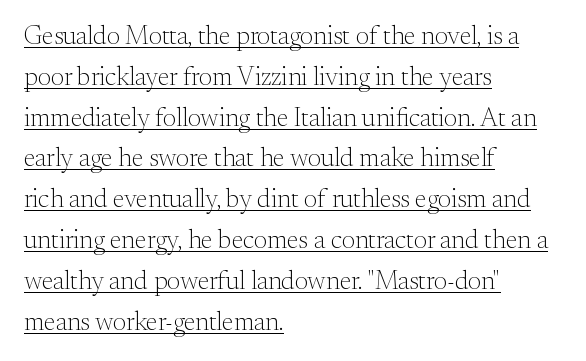
Q: Is the text bold? A: No.
Q: Is the text italic (slanted)? A: No, it is upright.
Q: Is the text underlined? A: Yes.
Q: How is the paragraph aligned? A: Left-aligned.
Q: Is the spacing between letters normal or unusually wide? A: Normal.
Q: Is the spacing between lines tight, normal or loose? A: Normal.
